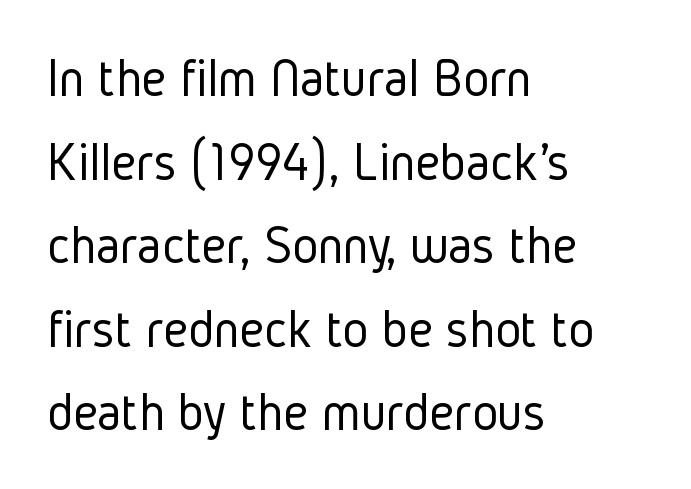
{"serif": "no", "italic": "no", "bold": "no", "weight": "light", "width": "condensed", "stroke_contrast": "low", "x_height": "medium", "monospaced": "no", "underline": "no", "align": "left", "line_spacing": "normal", "line_spacing_ratio": 1.52, "letter_spacing": "normal", "letter_spacing_em": 0.0, "glyph_px": 55}
